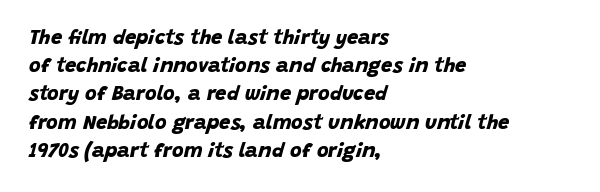
Q: Is the text bold? A: Yes.
Q: Is the text underlined? A: No.
Q: How is the paragraph aligned? A: Left-aligned.
Q: Is the spacing between letters normal or unusually wide? A: Normal.
Q: Is the spacing between lines tight, normal or loose? A: Normal.
